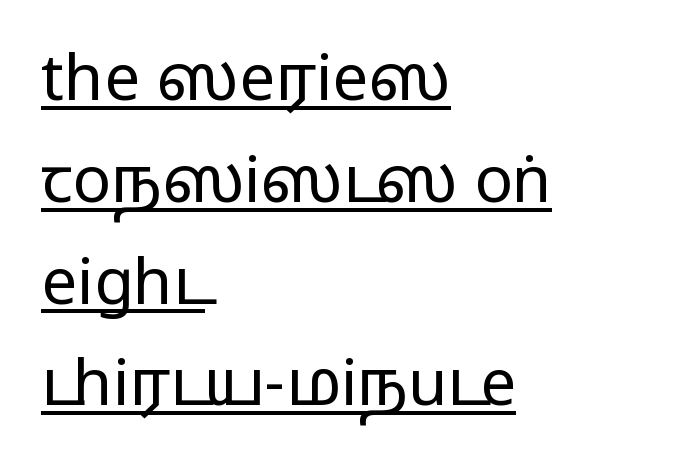
Q: Is the text italic (slanted)? A: No, it is upright.
Q: Is the typeface a serif or a sans-serif typeface? A: Sans-serif.
Q: Is the text underlined? A: Yes.
Q: How is the paragraph aligned? A: Left-aligned.
Q: Is the spacing between letters normal or unusually wide? A: Normal.
Q: Is the spacing between lines tight, normal or loose? A: Normal.
Q: Width (condensed, normal, or wide)? A: Wide.
Q: Stroke contrast? A: Medium.
Q: Monospaced? A: No.
